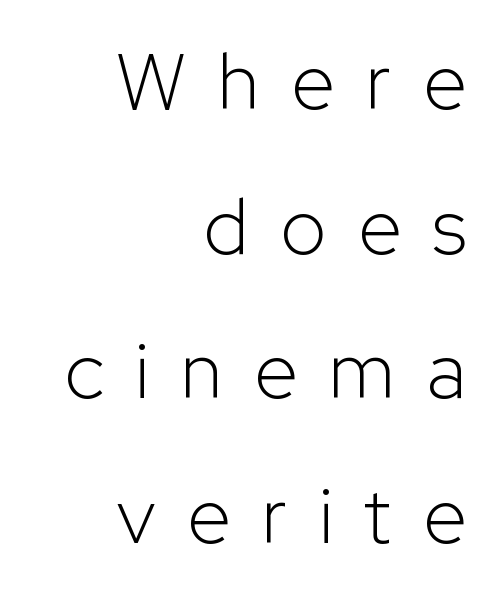
The type family on display is of the sans-serif kind. Check under the words: just untouched page. These lines stack with their right ends in a neat column. Designer's note — italics off, roman on. Is this a fixed-width face? No — the glyphs have proportional, varying widths.
